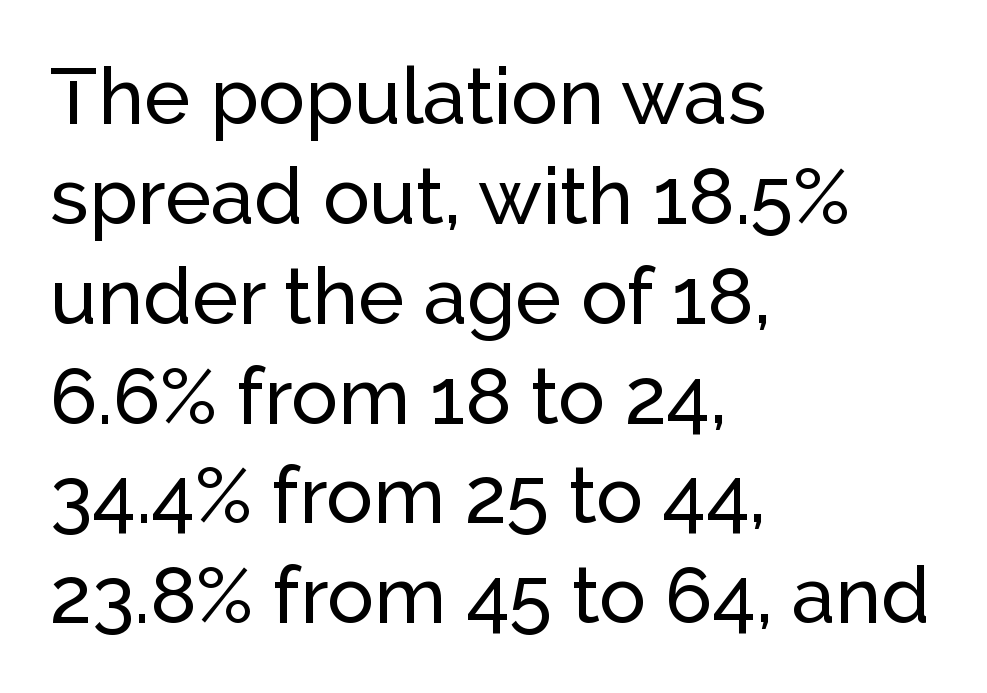
The passage shown is typeset with a sans-serif family. The setting favours the left margin, as ordinary paragraphs usually do. A typesetter would call this leading conventional body-copy spacing. It's the straight-up-and-down kind of type.
